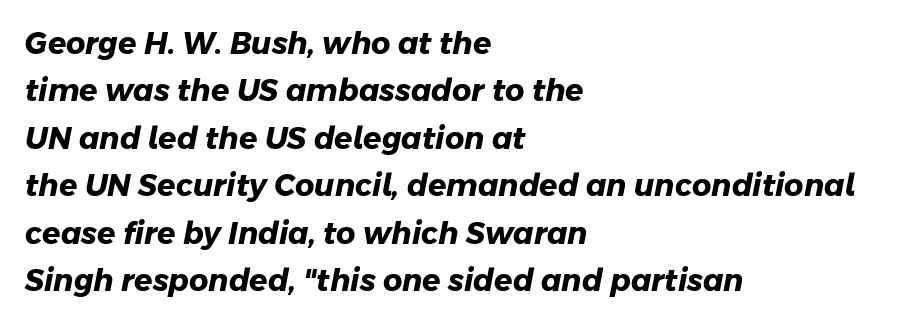
{"serif": "no", "bold": "yes", "weight": "heavy", "width": "normal", "stroke_contrast": "low", "x_height": "medium", "monospaced": "no", "underline": "no", "align": "left", "line_spacing": "normal", "line_spacing_ratio": 1.58, "letter_spacing": "normal", "letter_spacing_em": 0.0, "glyph_px": 30}
